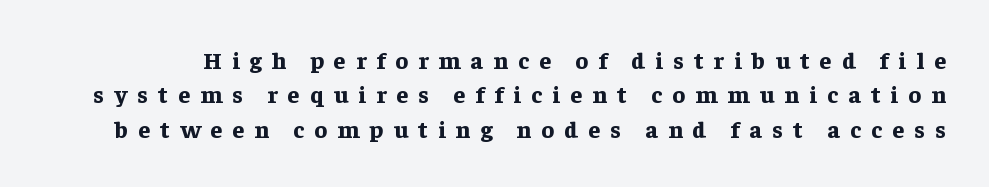
Q: Is the text bold? A: Yes.
Q: Is the text italic (slanted)? A: No, it is upright.
Q: Is the text underlined? A: No.
Q: Is the spacing between letters normal or unusually wide? A: Unusually wide.
Q: Is the spacing between lines tight, normal or loose? A: Normal.
